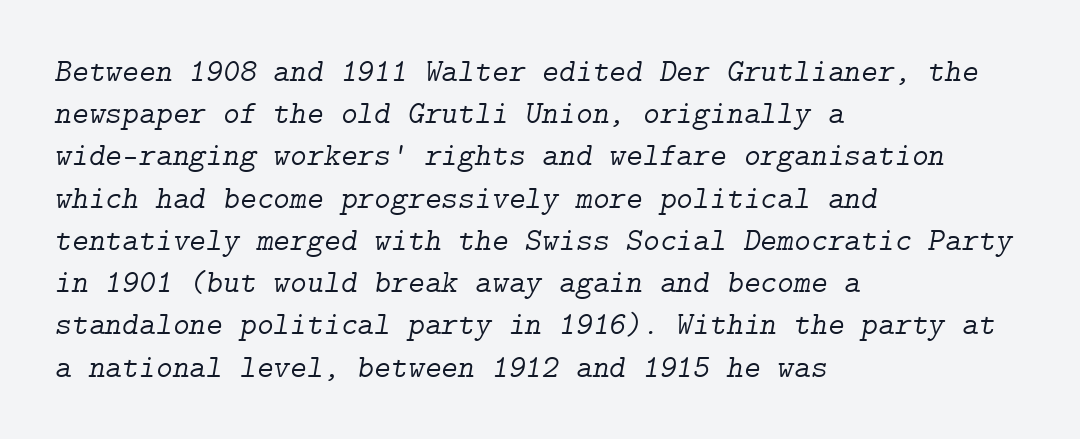
{"serif": "yes", "italic": "yes", "lean": "right", "slant_degrees": 9, "bold": "no", "weight": "light", "width": "normal", "stroke_contrast": "low", "x_height": "medium", "underline": "no", "align": "left", "line_spacing": "normal", "line_spacing_ratio": 1.32, "letter_spacing": "normal", "letter_spacing_em": 0.0, "glyph_px": 32}
